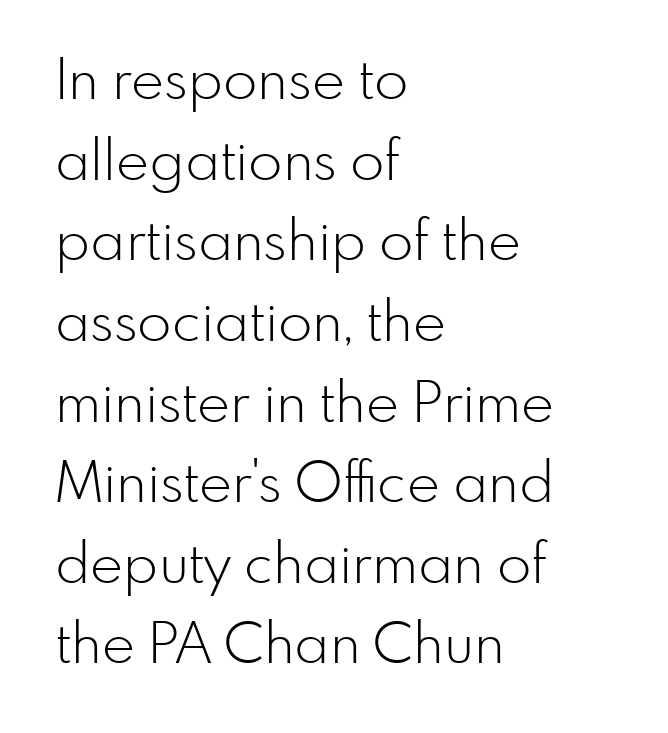
{"serif": "no", "italic": "no", "bold": "no", "weight": "light", "width": "normal", "stroke_contrast": "low", "x_height": "small", "monospaced": "no", "underline": "no", "align": "left", "line_spacing": "normal", "line_spacing_ratio": 1.44, "letter_spacing": "normal", "letter_spacing_em": 0.0, "glyph_px": 56}
